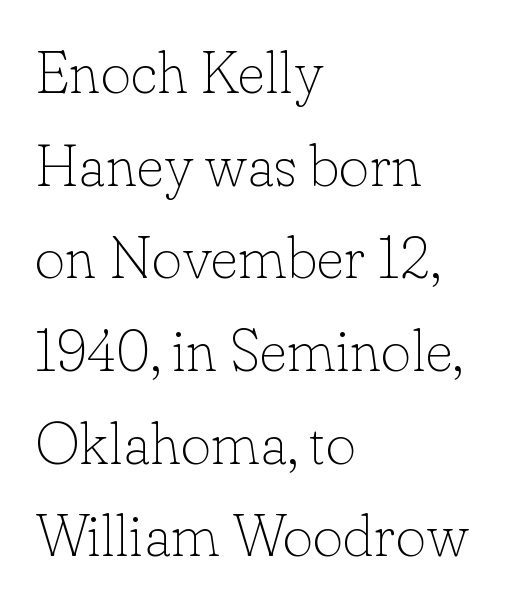
Q: Is the text bold? A: No.
Q: Is the text italic (slanted)? A: No, it is upright.
Q: Is the typeface a serif or a sans-serif typeface? A: Serif.
Q: Is the text underlined? A: No.
Q: How is the paragraph aligned? A: Left-aligned.
Q: Is the spacing between letters normal or unusually wide? A: Normal.
Q: Is the spacing between lines tight, normal or loose? A: Normal.
Q: Width (condensed, normal, or wide)? A: Normal.
Q: Stroke contrast? A: Low.
Q: x-height? A: Small.
Q: Monospaced? A: No.
